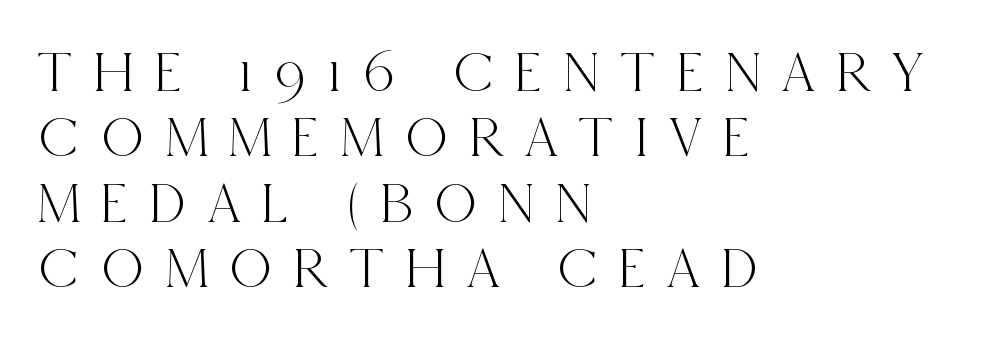
The image shows 59 px condensed serif type, upright; set left-aligned, tight line spacing (1.11x), unusually wide letter spacing (+0.36 em), not underlined; a large x-height.
